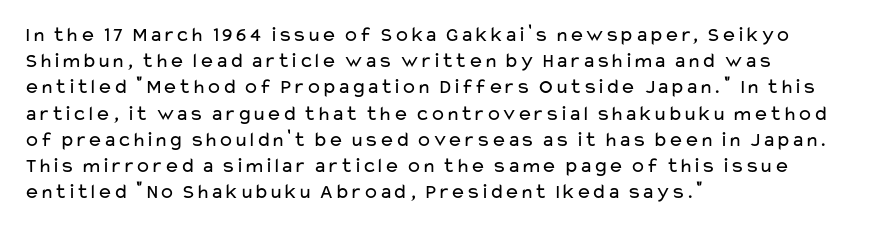
The image shows 21 px text type, upright; set left-aligned, normal line spacing (1.25x), normal letter spacing, not underlined.
